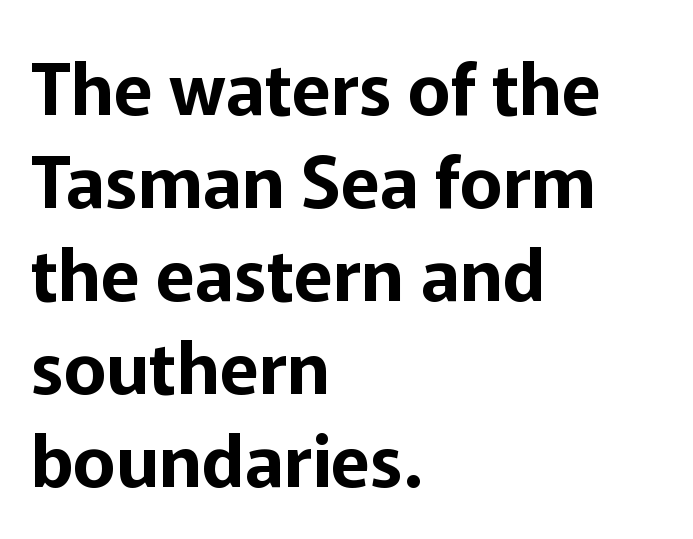
{"serif": "no", "italic": "no", "width": "normal", "stroke_contrast": "low", "x_height": "medium", "monospaced": "no", "underline": "no", "align": "left", "line_spacing": "normal", "line_spacing_ratio": 1.29, "letter_spacing": "normal", "letter_spacing_em": 0.0, "glyph_px": 72}
